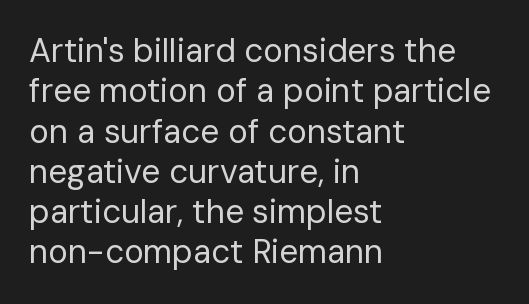
Q: Is the text bold? A: No.
Q: Is the text italic (slanted)? A: No, it is upright.
Q: Is the typeface a serif or a sans-serif typeface? A: Sans-serif.
Q: Is the text underlined? A: No.
Q: How is the paragraph aligned? A: Left-aligned.
Q: Is the spacing between letters normal or unusually wide? A: Normal.
Q: Width (condensed, normal, or wide)? A: Normal.
Q: Stroke contrast? A: Low.
Q: x-height? A: Medium.
Q: Monospaced? A: No.
